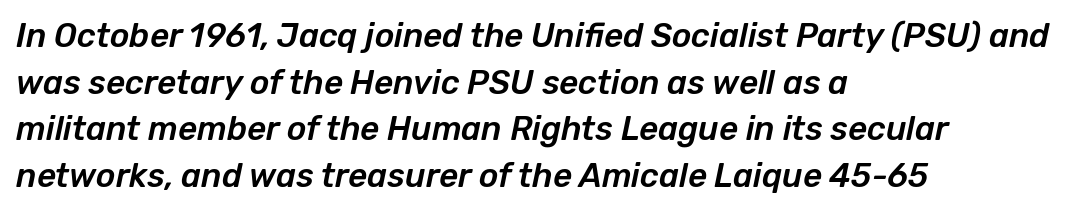
{"italic": "yes", "lean": "right", "slant_degrees": 12, "width": "normal", "stroke_contrast": "low", "x_height": "medium", "monospaced": "no", "underline": "no", "align": "left", "line_spacing": "normal", "line_spacing_ratio": 1.41, "letter_spacing": "normal", "letter_spacing_em": 0.0, "glyph_px": 33}
